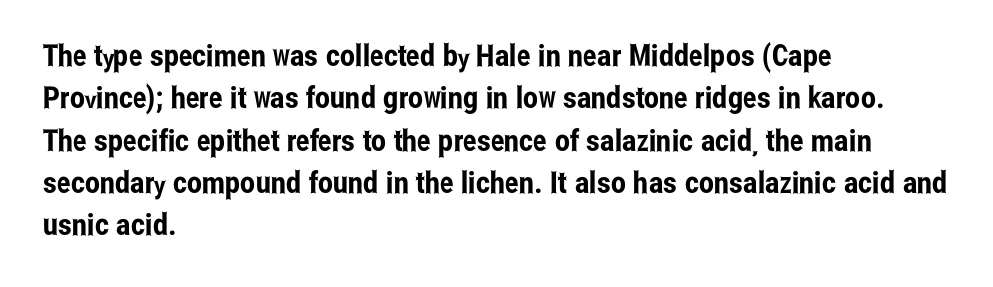
{"serif": "no", "italic": "no", "width": "condensed", "stroke_contrast": "low", "x_height": "medium", "monospaced": "no", "underline": "no", "align": "left", "line_spacing": "normal", "line_spacing_ratio": 1.41, "letter_spacing": "normal", "letter_spacing_em": 0.0, "glyph_px": 30}
